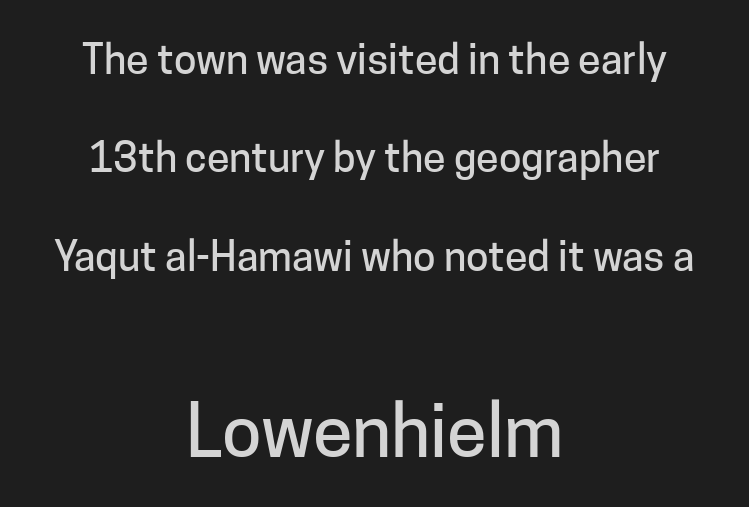
This block would shrink considerably if given ordinary leading; it's expanded now. A student would notice the bottom passage is typeset larger than what precedes it. Serifs: no, the terminals of the letterforms are clean. What stands out about the letter spacing? Nothing — it is the standard amount.
